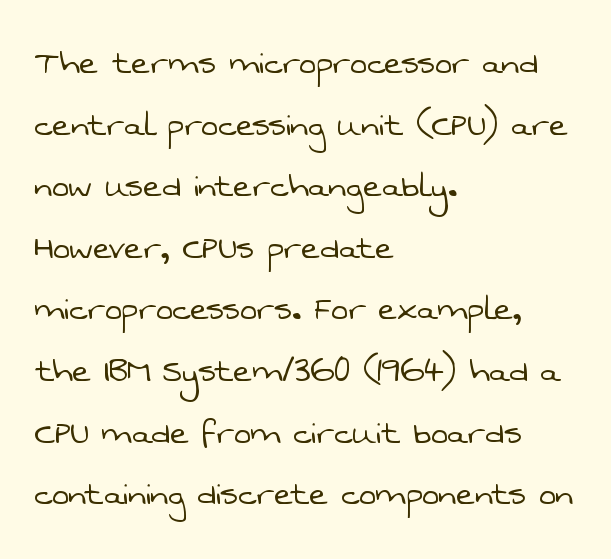
{"serif": "no", "bold": "no", "weight": "light", "width": "normal", "stroke_contrast": "low", "x_height": "medium", "monospaced": "no", "underline": "no", "align": "left", "line_spacing": "normal", "line_spacing_ratio": 1.54, "letter_spacing": "normal", "letter_spacing_em": 0.0, "glyph_px": 40}
